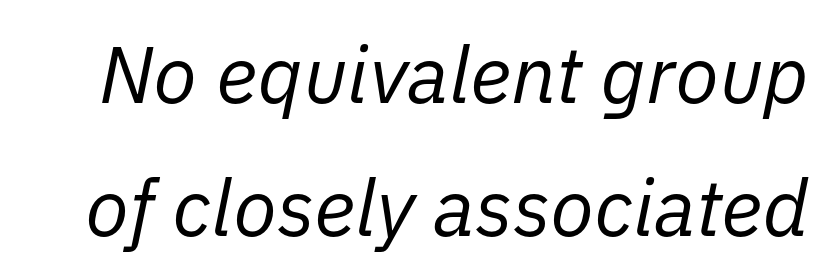
{"italic": "yes", "lean": "right", "slant_degrees": 11, "bold": "no", "weight": "regular", "width": "normal", "stroke_contrast": "low", "x_height": "medium", "monospaced": "no", "underline": "no", "line_spacing": "normal", "line_spacing_ratio": 1.66, "letter_spacing": "normal", "letter_spacing_em": 0.0, "glyph_px": 80}
